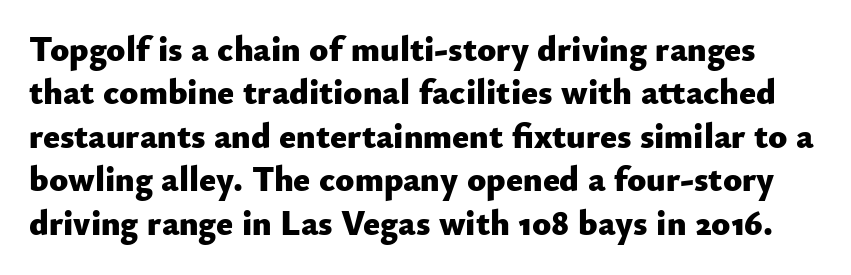
The image shows 35 px heavy sans-serif type, upright; set line spacing 1.24x, normal letter spacing, not underlined; low stroke contrast and a small x-height.
